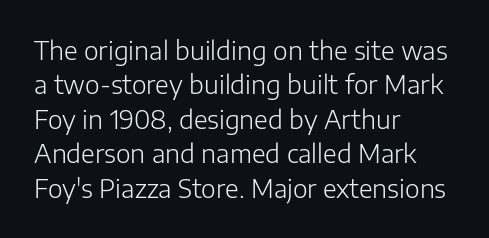
{"italic": "no", "bold": "no", "underline": "no", "align": "left", "line_spacing": "normal", "line_spacing_ratio": 1.38, "letter_spacing": "normal", "letter_spacing_em": 0.0, "glyph_px": 25}
